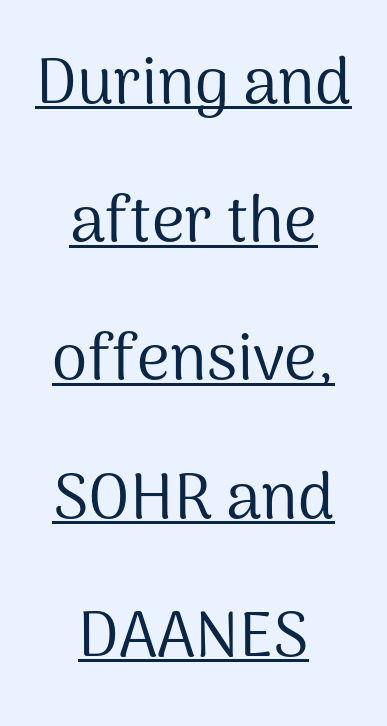
Compared with typical body copy, the letter spacing here is the same. This rendering uses center alignment, leaving both contours irregular but symmetric. Every character sits straight up, as roman type does. The designer dialed line spacing up above the default.
